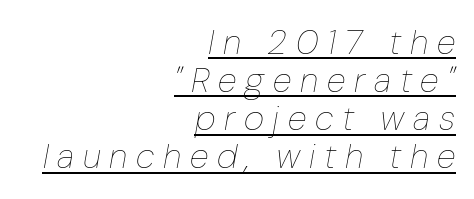
{"italic": "yes", "lean": "right", "slant_degrees": 10, "bold": "no", "weight": "thin", "width": "condensed", "stroke_contrast": "low", "x_height": "medium", "monospaced": "no", "underline": "yes", "align": "right", "line_spacing": "tight", "line_spacing_ratio": 1.09, "letter_spacing": "wide", "letter_spacing_em": 0.25, "glyph_px": 35}
